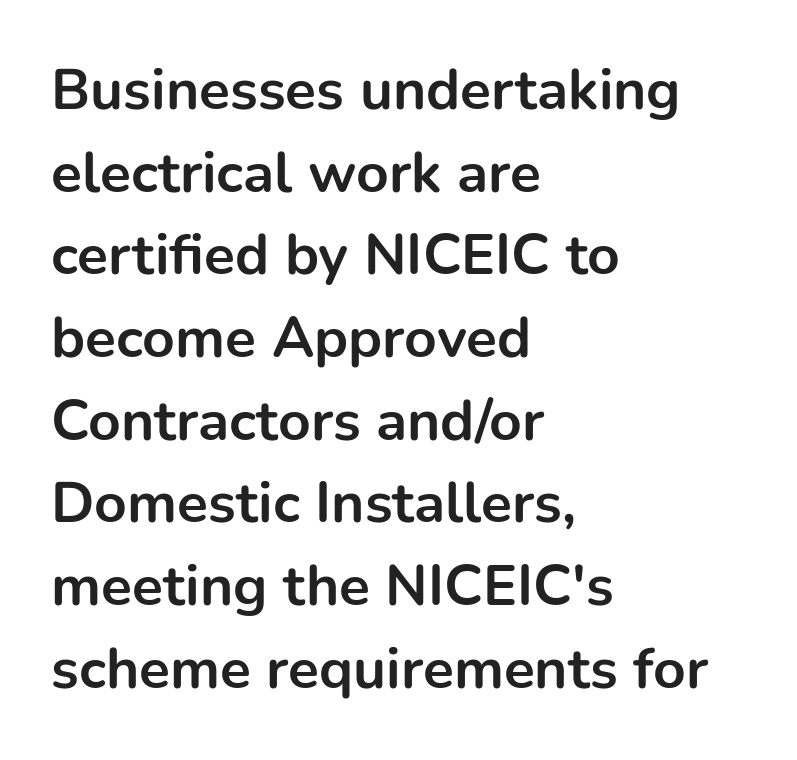
Q: Is the text bold? A: Yes.
Q: Is the text italic (slanted)? A: No, it is upright.
Q: Is the typeface a serif or a sans-serif typeface? A: Sans-serif.
Q: Is the text underlined? A: No.
Q: How is the paragraph aligned? A: Left-aligned.
Q: Is the spacing between letters normal or unusually wide? A: Normal.
Q: Is the spacing between lines tight, normal or loose? A: Normal.
Q: Width (condensed, normal, or wide)? A: Normal.
Q: Stroke contrast? A: Low.
Q: x-height? A: Medium.
Q: Monospaced? A: No.
